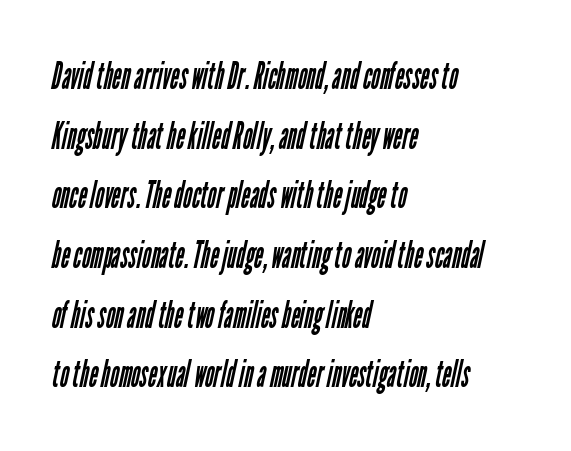
{"serif": "no", "bold": "no", "weight": "regular", "width": "condensed", "stroke_contrast": "low", "x_height": "medium", "monospaced": "no", "underline": "no", "align": "left", "line_spacing": "normal", "line_spacing_ratio": 1.57, "letter_spacing": "normal", "letter_spacing_em": 0.0, "glyph_px": 38}
